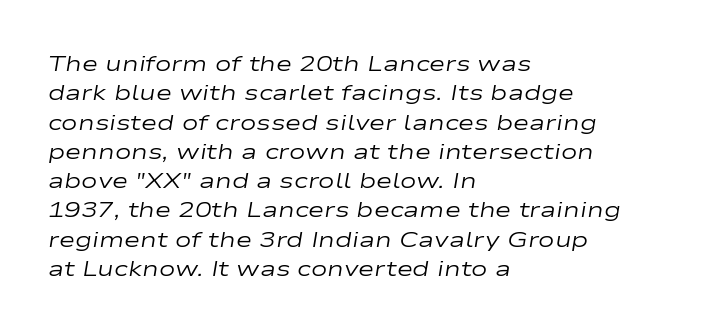
The image shows 22 px text type, italic (leaning right); set left-aligned, normal line spacing (1.33x), normal letter spacing, not underlined.
